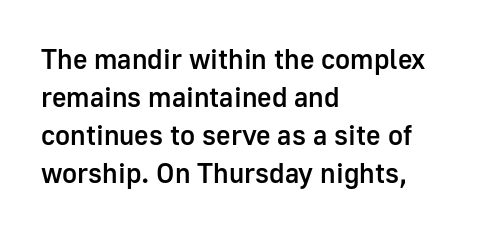
Q: Is the text bold? A: Semi-bold.
Q: Is the text italic (slanted)? A: No, it is upright.
Q: Is the typeface a serif or a sans-serif typeface? A: Sans-serif.
Q: Is the text underlined? A: No.
Q: How is the paragraph aligned? A: Left-aligned.
Q: Is the spacing between letters normal or unusually wide? A: Normal.
Q: Is the spacing between lines tight, normal or loose? A: Normal.
Q: Width (condensed, normal, or wide)? A: Normal.
Q: Stroke contrast? A: Low.
Q: x-height? A: Medium.
Q: Monospaced? A: No.
